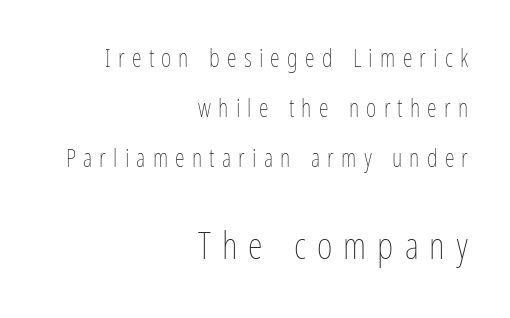
A light-to-regular cut is what we see here. Baseline-to-baseline distance is far greater than the letter height. Here the designer chose a conventional face with non-uniform glyph widths. Size hierarchy here favors the trailing block over the leading one. Nobody drew a line under any word here. Characters follow at a spacing far wider than the type designer built in.
